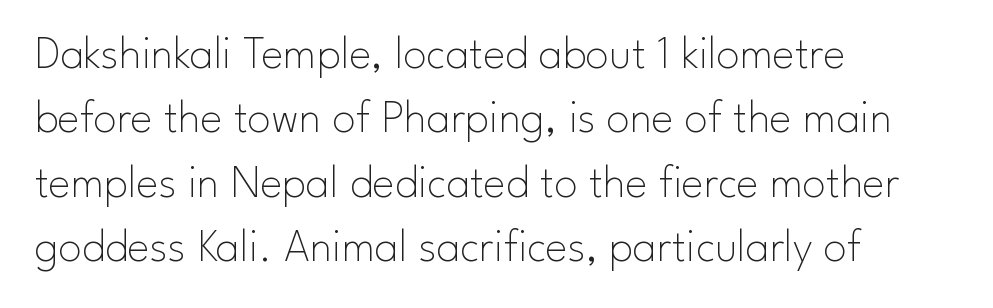
Q: Is the text bold? A: No.
Q: Is the text italic (slanted)? A: No, it is upright.
Q: Is the typeface a serif or a sans-serif typeface? A: Sans-serif.
Q: Is the text underlined? A: No.
Q: How is the paragraph aligned? A: Left-aligned.
Q: Is the spacing between letters normal or unusually wide? A: Normal.
Q: Is the spacing between lines tight, normal or loose? A: Normal.
Q: Width (condensed, normal, or wide)? A: Normal.
Q: Stroke contrast? A: Low.
Q: x-height? A: Small.
Q: Monospaced? A: No.
